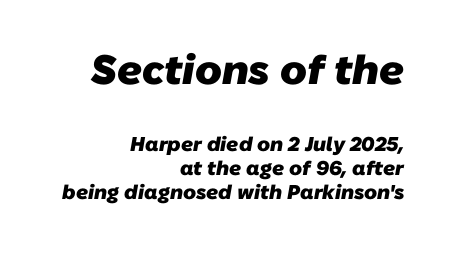
The image shows 41 px heavy sans-serif type; set right-aligned, line spacing 1.2x, normal letter spacing, not underlined; the first (top) block is 2.05x larger; low stroke contrast and a medium x-height.
